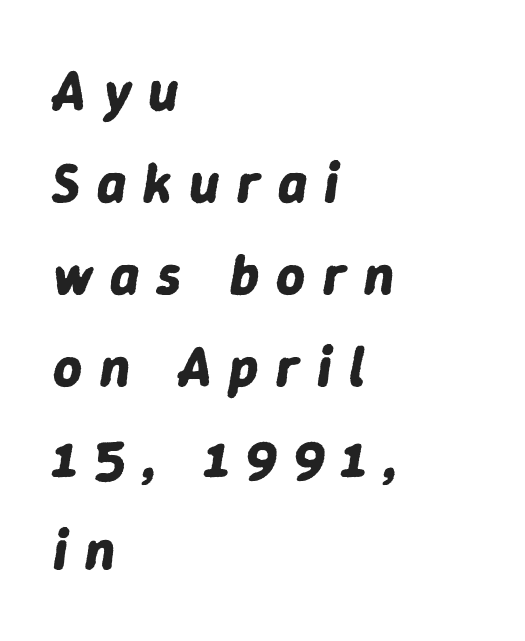
You could not count columns in this text — the font is proportionally spaced. The space between consecutive lines is moderate. There's an unmistakable incline to the writing here. Inter-character spacing is expanded well beyond the font's built-in metrics.
